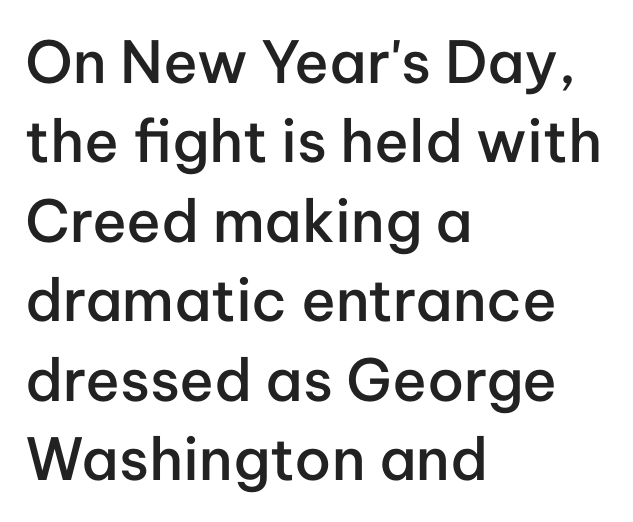
The image shows 58 px semibold sans-serif type, upright; set left-aligned, normal line spacing (1.37x), normal letter spacing, not underlined; low stroke contrast and a medium x-height.
